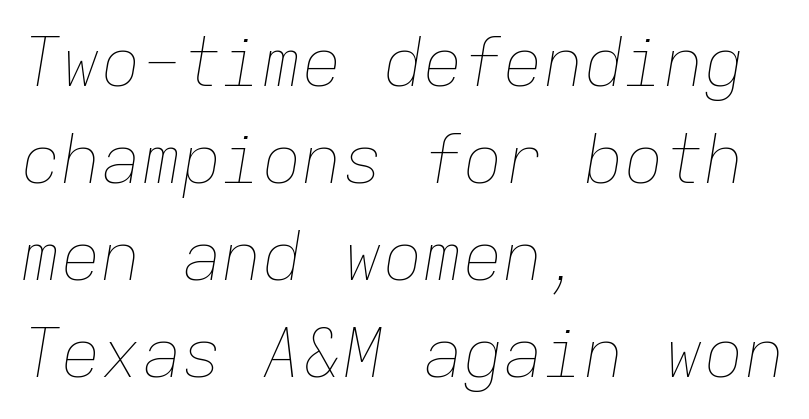
{"italic": "yes", "lean": "right", "slant_degrees": 9, "bold": "no", "weight": "thin", "width": "normal", "stroke_contrast": "low", "x_height": "medium", "monospaced": "yes", "underline": "no", "align": "left", "line_spacing": "normal", "line_spacing_ratio": 1.45, "letter_spacing": "normal", "letter_spacing_em": 0.0, "glyph_px": 67}
